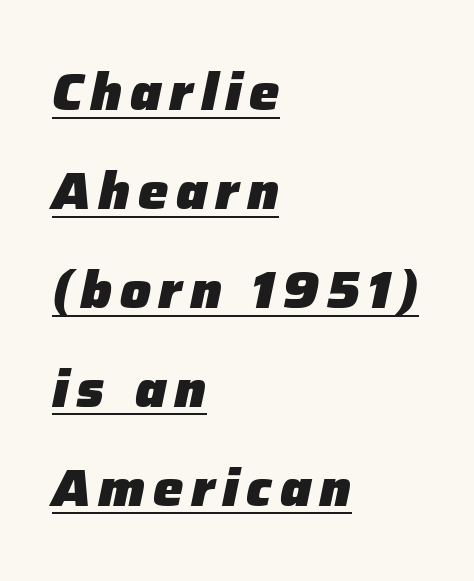
The image shows 51 px heavy type, italic (leaning right); set left-aligned, loose line spacing (1.94x), underlined; low stroke contrast and a medium x-height.
